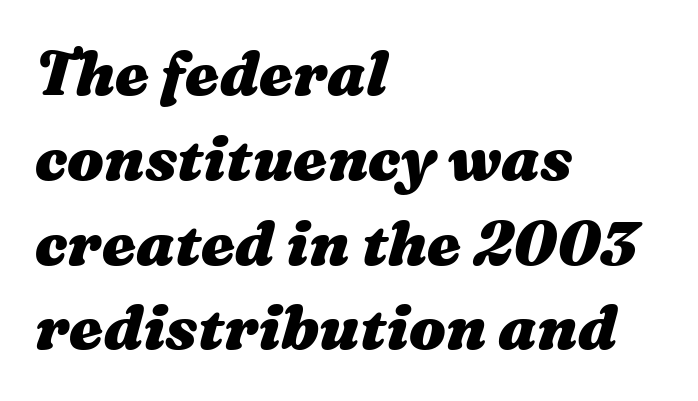
Q: Is the text bold? A: Yes.
Q: Is the text italic (slanted)? A: Yes, it leans right by about 16 degrees.
Q: Is the text underlined? A: No.
Q: How is the paragraph aligned? A: Left-aligned.
Q: Is the spacing between letters normal or unusually wide? A: Normal.
Q: Is the spacing between lines tight, normal or loose? A: Normal.
Q: Width (condensed, normal, or wide)? A: Wide.
Q: Stroke contrast? A: Medium.
Q: x-height? A: Medium.
Q: Monospaced? A: No.
